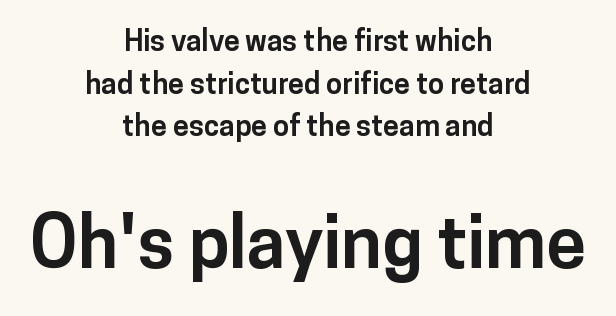
The following chunk of copy outweighs the initial chunk in type size. You can tell from the bare stems that sans-serif type was used. In CSS terms this would be text-align: center. Nobody drew a line under any word here.
